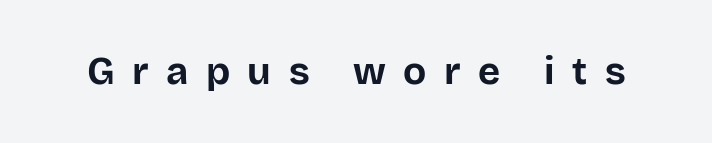
Only glyphs here, with clear space below each row. The typeface chosen for these lines omits serifs. If you drew a line through each stem, it would be perfectly vertical. The rendering uses natural spacing where letterforms have individual widths. Characters follow at a spacing far wider than the type designer built in. Strong, thick strokes mark this as bold type.
